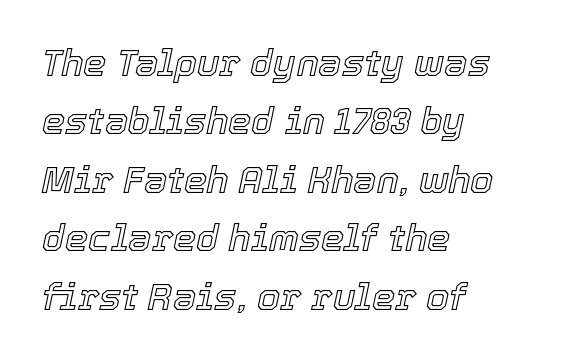
Q: Is the text italic (slanted)? A: Yes, it leans right by about 12 degrees.
Q: Is the text underlined? A: No.
Q: How is the paragraph aligned? A: Left-aligned.
Q: Is the spacing between letters normal or unusually wide? A: Normal.
Q: Is the spacing between lines tight, normal or loose? A: Normal.
Q: Width (condensed, normal, or wide)? A: Normal.
Q: x-height? A: Medium.
Q: Monospaced? A: No.
